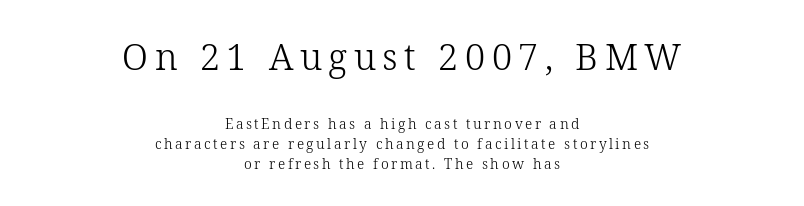
The image shows 36 px light serif type, upright; set centered, normal line spacing (1.44x), not underlined; the first (top) block is 2.57x larger; low stroke contrast and a medium x-height.
